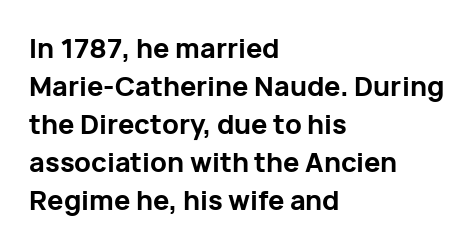
The image shows 27 px bold type, upright; set left-aligned, normal line spacing (1.41x), normal letter spacing, not underlined.
